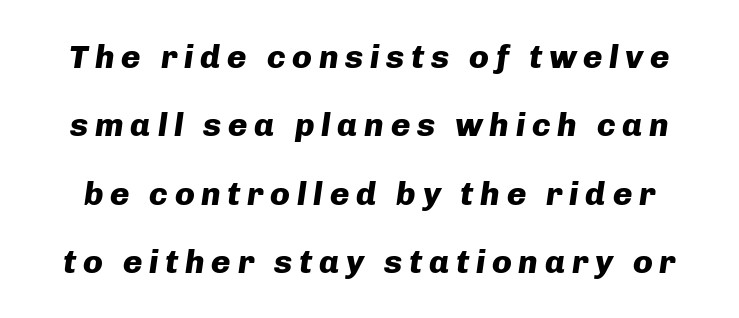
Q: Is the text bold? A: Yes.
Q: Is the text italic (slanted)? A: Yes, it leans right by about 8 degrees.
Q: Is the text underlined? A: No.
Q: Is the spacing between letters normal or unusually wide? A: Unusually wide.
Q: Is the spacing between lines tight, normal or loose? A: Loose.
Q: Width (condensed, normal, or wide)? A: Normal.
Q: Stroke contrast? A: Low.
Q: x-height? A: Medium.
Q: Monospaced? A: No.
